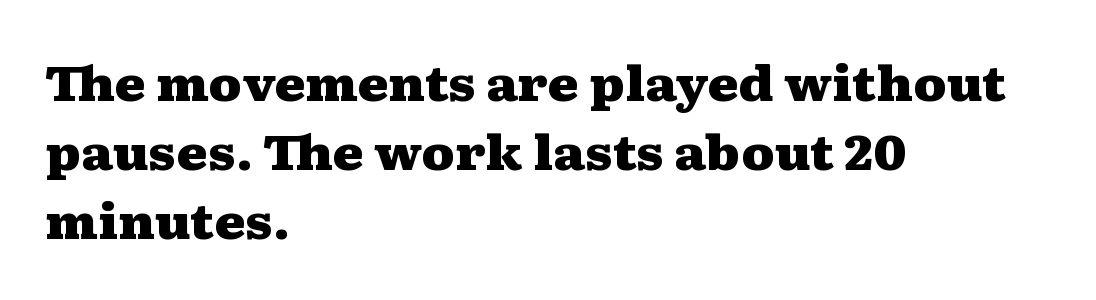
Q: Is the text bold? A: Yes.
Q: Is the text italic (slanted)? A: No, it is upright.
Q: Is the typeface a serif or a sans-serif typeface? A: Serif.
Q: Is the text underlined? A: No.
Q: How is the paragraph aligned? A: Left-aligned.
Q: Is the spacing between letters normal or unusually wide? A: Normal.
Q: Is the spacing between lines tight, normal or loose? A: Normal.
Q: Width (condensed, normal, or wide)? A: Wide.
Q: Stroke contrast? A: Medium.
Q: x-height? A: Medium.
Q: Monospaced? A: No.
